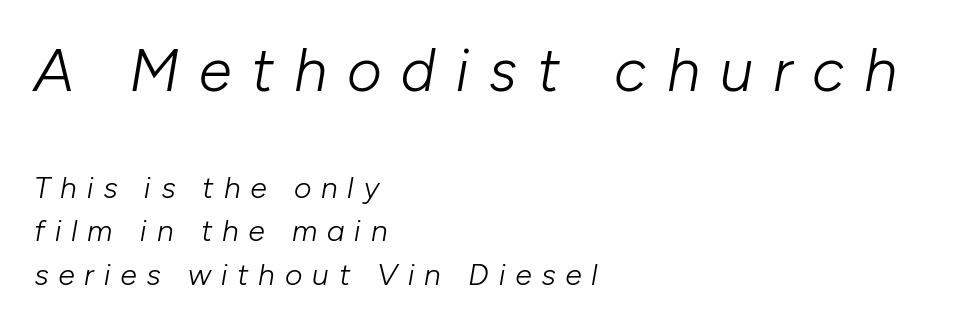
The image shows 60 px light type, italic (leaning right); set left-aligned, normal line spacing (1.45x), unusually wide letter spacing (+0.33 em), not underlined; the first (top) block is 2.0x larger; low stroke contrast and a medium x-height.
